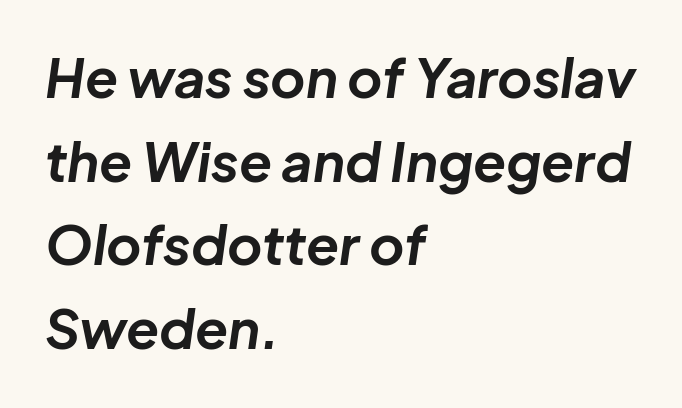
The image shows 54 px bold type, italic (leaning right); set left-aligned, normal line spacing (1.55x), normal letter spacing, not underlined; low stroke contrast and a medium x-height.
